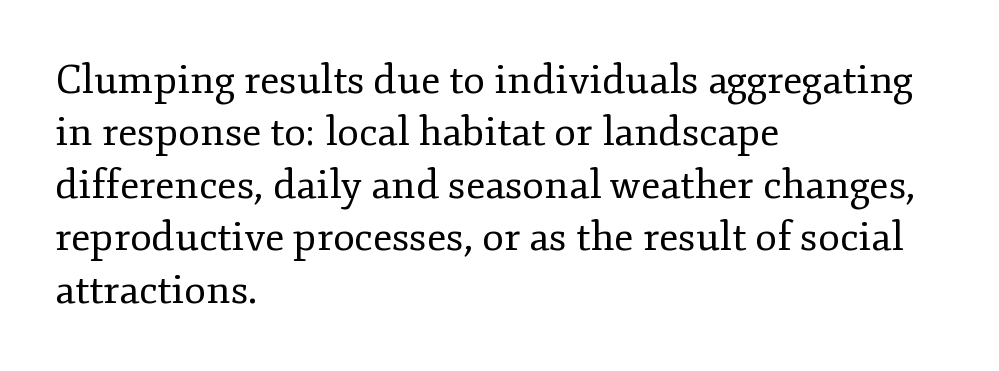
{"serif": "yes", "italic": "no", "bold": "no", "weight": "regular", "width": "normal", "stroke_contrast": "low", "x_height": "small", "monospaced": "no", "underline": "no", "align": "left", "line_spacing": "normal", "line_spacing_ratio": 1.31, "letter_spacing": "normal", "letter_spacing_em": 0.0, "glyph_px": 40}
